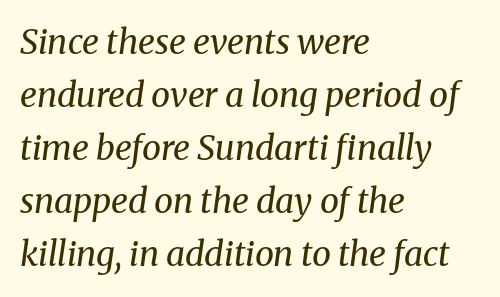
The image shows 34 px regular-weight serif type, italic (leaning right); set left-aligned, normal line spacing (1.56x), normal letter spacing, not underlined; medium stroke contrast and a medium x-height.
